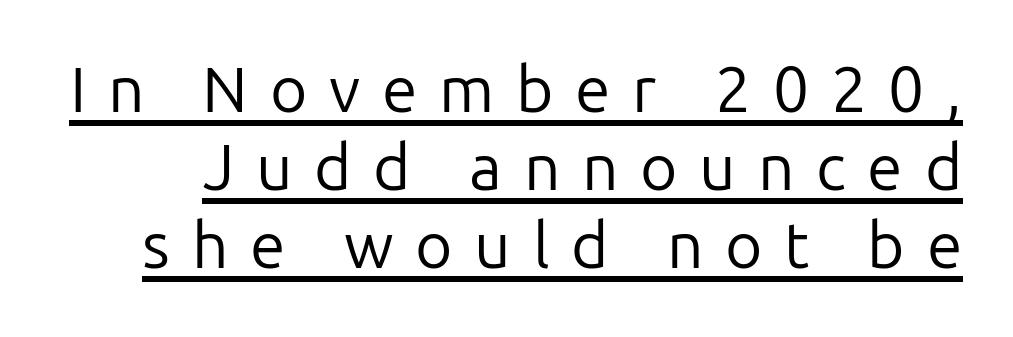
{"serif": "no", "italic": "no", "bold": "no", "weight": "regular", "width": "normal", "stroke_contrast": "low", "x_height": "medium", "monospaced": "no", "underline": "yes", "line_spacing_ratio": 1.22, "letter_spacing": "wide", "letter_spacing_em": 0.34, "glyph_px": 64}
